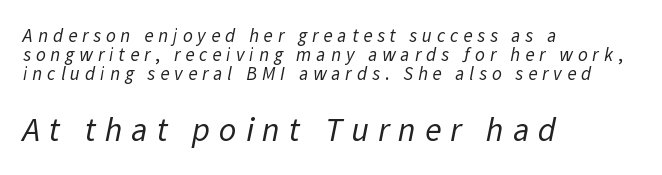
The image shows 34 px regular-weight sans-serif type; set left-aligned, tight line spacing (1.0x), unusually wide letter spacing (+0.26 em), not underlined; the second (bottom) block is 1.79x larger; low stroke contrast and a medium x-height.
